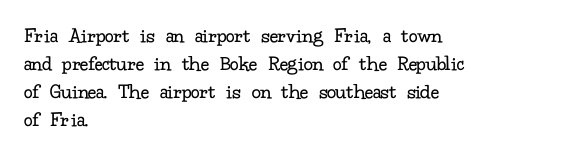
The image shows 22 px text type, upright; set left-aligned, normal line spacing (1.28x), normal letter spacing, not underlined.
